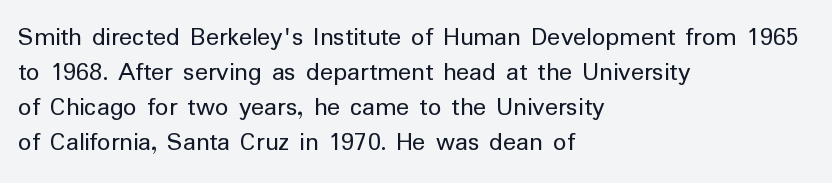
Q: Is the text bold? A: No.
Q: Is the text italic (slanted)? A: No, it is upright.
Q: Is the text underlined? A: No.
Q: How is the paragraph aligned? A: Left-aligned.
Q: Is the spacing between letters normal or unusually wide? A: Normal.
Q: Is the spacing between lines tight, normal or loose? A: Normal.
